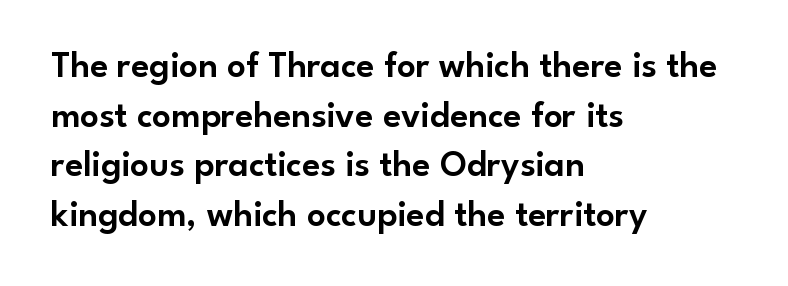
The image shows 37 px sans-serif type, upright; set left-aligned, normal line spacing (1.34x), normal letter spacing, not underlined; low stroke contrast and a small x-height.
